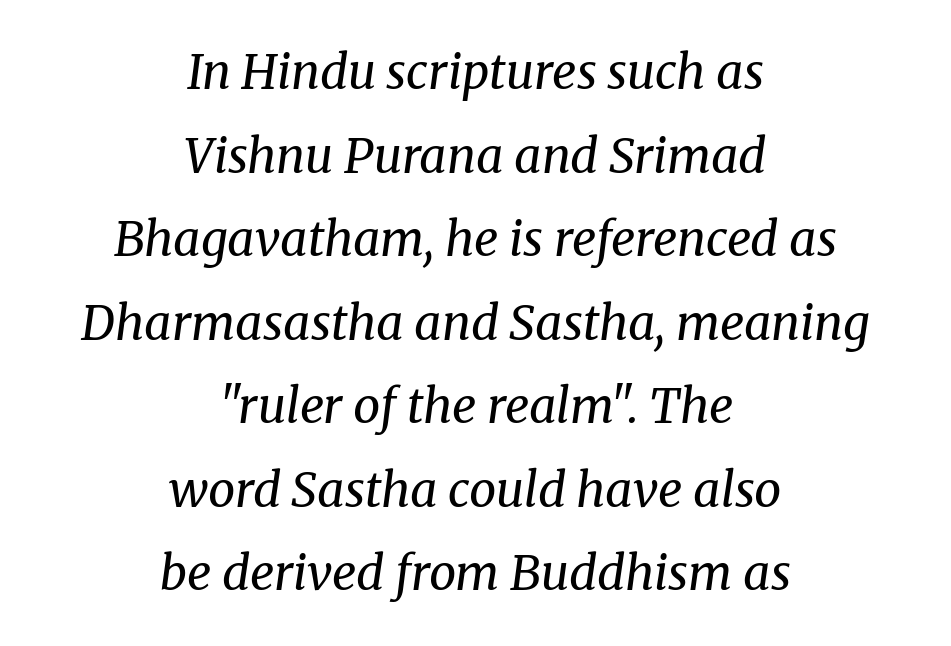
The image shows 48 px regular-weight serif type, italic (leaning right); set centered, line spacing 1.74x, normal letter spacing, not underlined; medium stroke contrast and a medium x-height.
